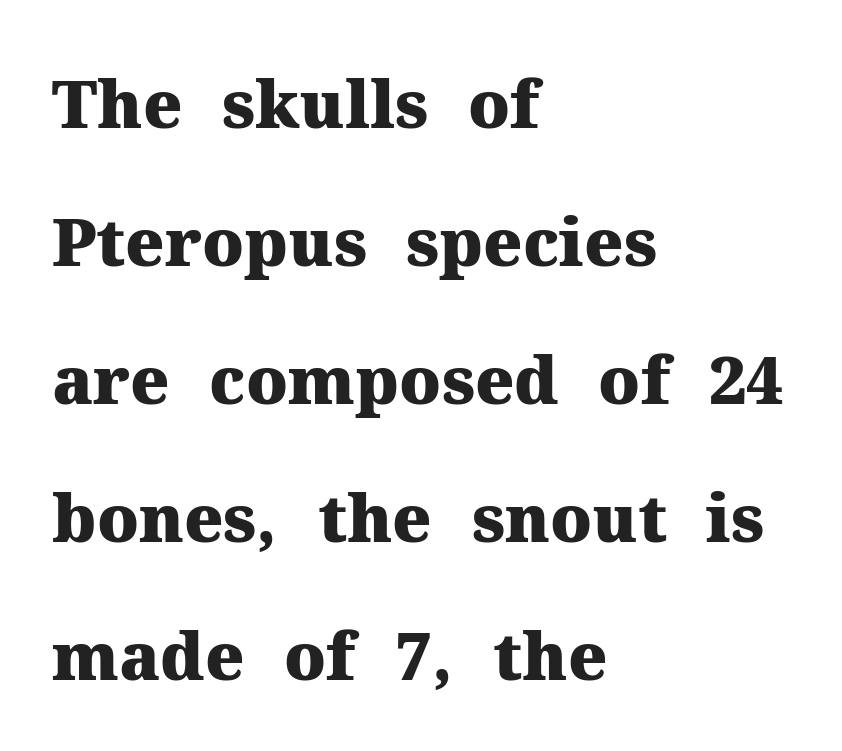
The image shows 66 px heavy serif type, upright; set left-aligned, loose line spacing (2.09x), normal letter spacing, not underlined; medium stroke contrast and a medium x-height.
